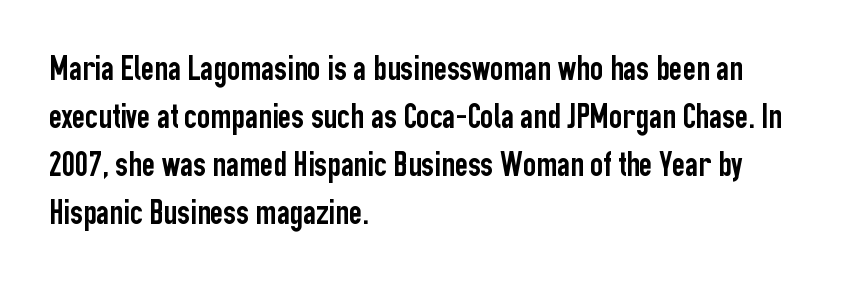
{"serif": "no", "italic": "no", "width": "condensed", "stroke_contrast": "low", "x_height": "medium", "monospaced": "no", "underline": "no", "align": "left", "line_spacing": "normal", "line_spacing_ratio": 1.33, "letter_spacing": "normal", "letter_spacing_em": 0.0, "glyph_px": 36}
